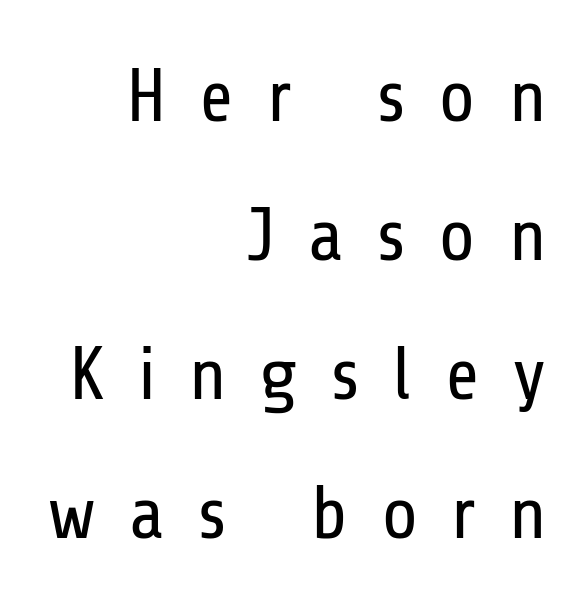
The image shows 74 px regular-weight, condensed sans-serif type, upright; set right-aligned, line spacing 1.88x, unusually wide letter spacing (+0.44 em), not underlined; low stroke contrast and a medium x-height.
